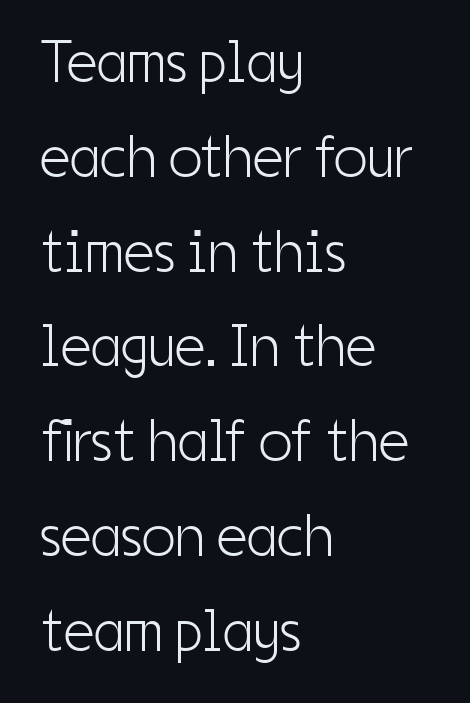
{"serif": "no", "italic": "no", "bold": "no", "weight": "light", "width": "condensed", "stroke_contrast": "low", "x_height": "medium", "monospaced": "no", "underline": "no", "align": "left", "line_spacing": "normal", "line_spacing_ratio": 1.58, "letter_spacing": "normal", "letter_spacing_em": 0.0, "glyph_px": 60}
